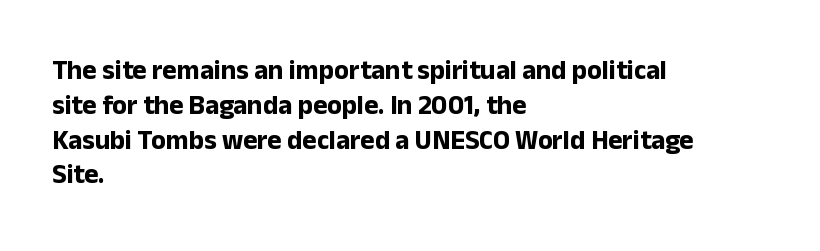
Q: Is the text bold? A: Yes.
Q: Is the text italic (slanted)? A: No, it is upright.
Q: Is the text underlined? A: No.
Q: How is the paragraph aligned? A: Left-aligned.
Q: Is the spacing between letters normal or unusually wide? A: Normal.
Q: Is the spacing between lines tight, normal or loose? A: Normal.
